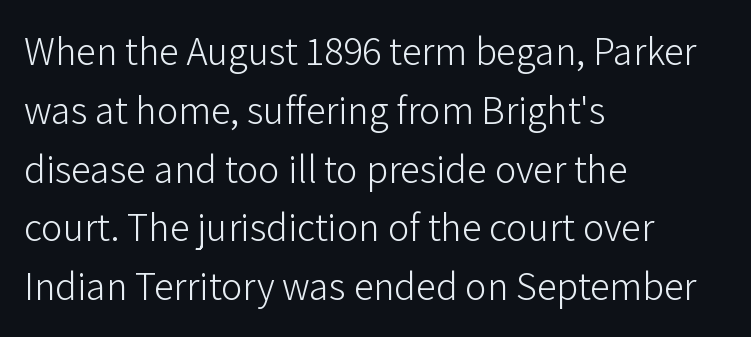
The image shows 40 px light sans-serif type, upright; set left-aligned, normal line spacing (1.47x), normal letter spacing, not underlined; low stroke contrast and a medium x-height.
